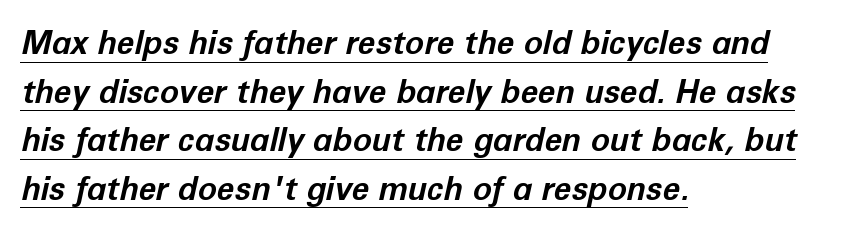
The image shows 32 px bold type, italic (leaning right); set left-aligned, normal line spacing (1.52x), normal letter spacing, underlined; low stroke contrast and a medium x-height.
